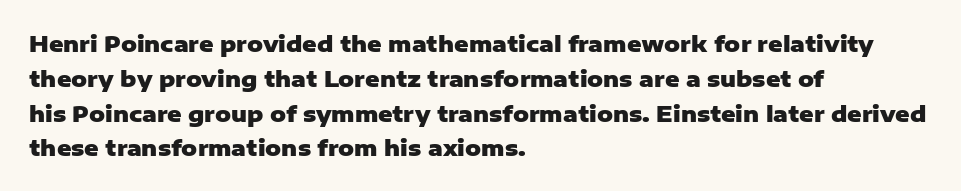
One-word summary of the alignment: left. Characters remain perfectly vertical along every line. Words float on clear page, feet unadorned. Look at the tracking — it's just the regular setting, nothing added.
